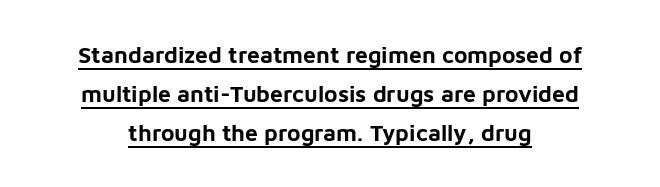
{"italic": "no", "bold": "yes", "underline": "yes", "line_spacing": "normal", "line_spacing_ratio": 1.7, "letter_spacing": "normal", "letter_spacing_em": 0.0, "glyph_px": 23}
